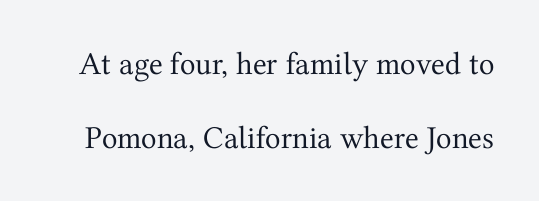
Q: Is the text bold? A: No.
Q: Is the text italic (slanted)? A: No, it is upright.
Q: Is the typeface a serif or a sans-serif typeface? A: Serif.
Q: Is the text underlined? A: No.
Q: Is the spacing between letters normal or unusually wide? A: Normal.
Q: Is the spacing between lines tight, normal or loose? A: Loose.
Q: Width (condensed, normal, or wide)? A: Normal.
Q: Stroke contrast? A: Medium.
Q: x-height? A: Medium.
Q: Monospaced? A: No.
